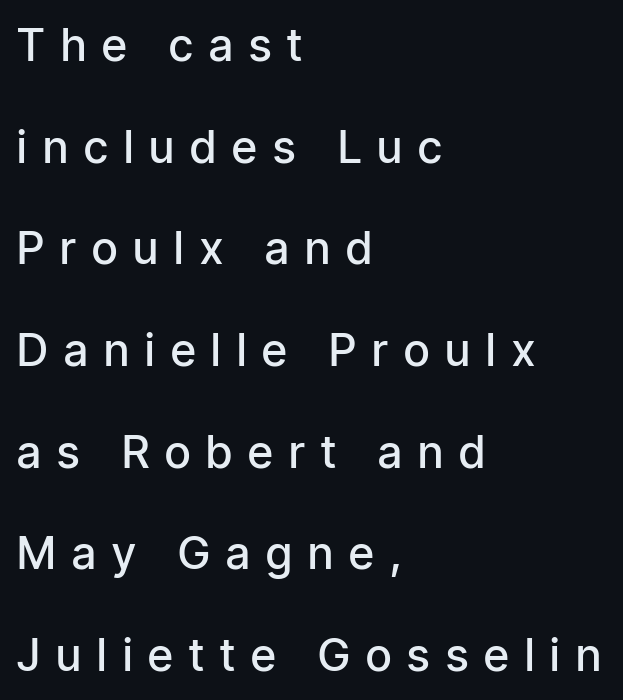
Q: Is the text bold? A: Semi-bold.
Q: Is the text italic (slanted)? A: No, it is upright.
Q: Is the typeface a serif or a sans-serif typeface? A: Sans-serif.
Q: Is the text underlined? A: No.
Q: How is the paragraph aligned? A: Left-aligned.
Q: Is the spacing between letters normal or unusually wide? A: Unusually wide.
Q: Is the spacing between lines tight, normal or loose? A: Loose.
Q: Width (condensed, normal, or wide)? A: Condensed.
Q: Stroke contrast? A: Low.
Q: x-height? A: Medium.
Q: Monospaced? A: No.
